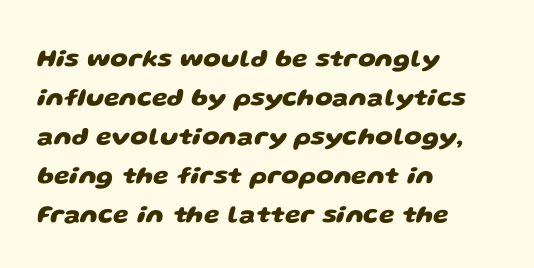
{"bold": "yes", "underline": "no", "align": "left", "line_spacing": "normal", "line_spacing_ratio": 1.56, "letter_spacing": "normal", "letter_spacing_em": 0.0, "glyph_px": 25}
